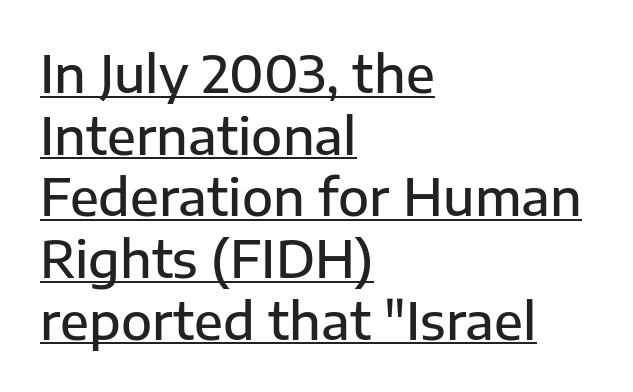
The image shows 51 px semibold sans-serif type, upright; set left-aligned, line spacing 1.21x, normal letter spacing, underlined; low stroke contrast and a medium x-height.
